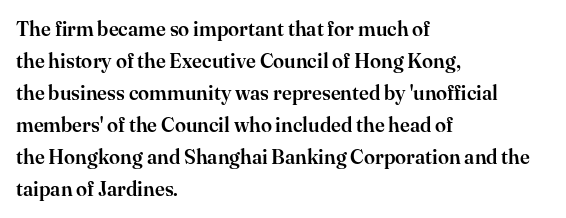
Posture: straight, roman, zero tilt. The ragged edge is on the right, which tells us the setting is flush left. The words here are not underlined. Inter-character spacing is left at the font's built-in metrics. What's the leading like? Ordinary, nothing unusual.
